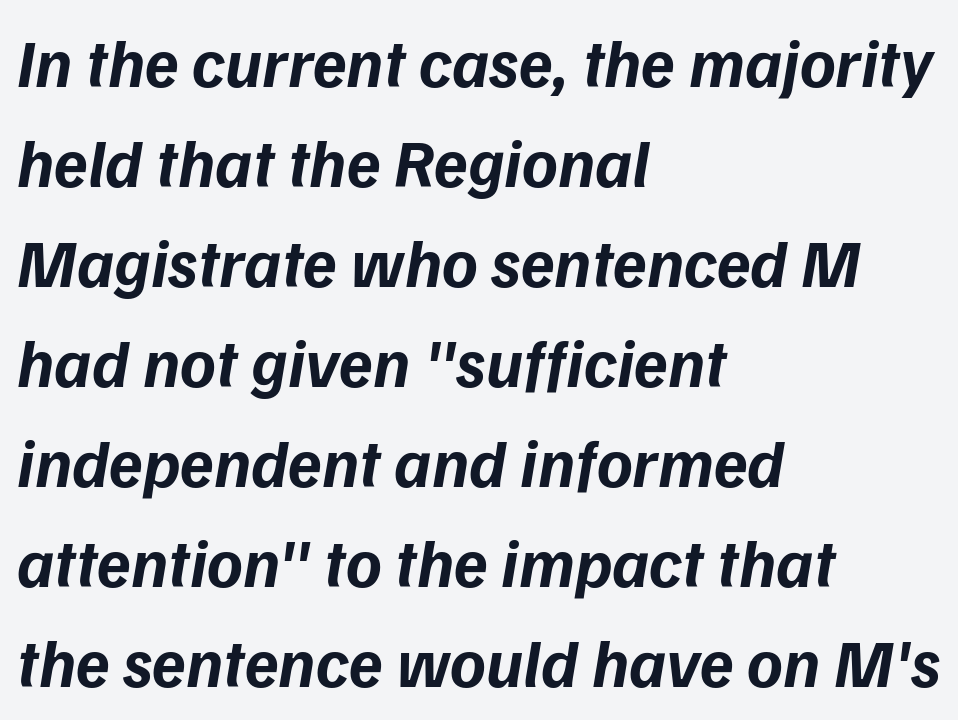
The image shows 68 px bold sans-serif type; set left-aligned, normal line spacing (1.47x), normal letter spacing, not underlined; low stroke contrast and a medium x-height.
